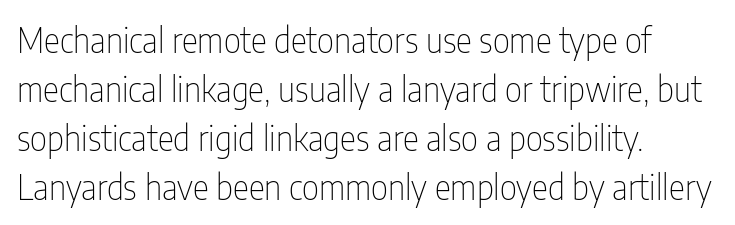
Serifs: no, the terminals of the letterforms are clean. Italic: no, the glyphs are upright roman. Reading down the column, the eye jumps a familiar distance to each next line. The string is rendered with underlining switched off. Bold? No — there's no thickening of the strokes. These lines are rendered in a variable-pitch font.
